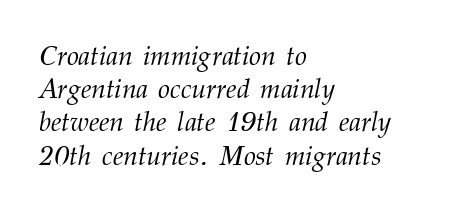
{"italic": "yes", "lean": "right", "slant_degrees": 12, "bold": "no", "underline": "no", "align": "left", "line_spacing_ratio": 1.23, "letter_spacing": "normal", "letter_spacing_em": 0.0, "glyph_px": 27}
